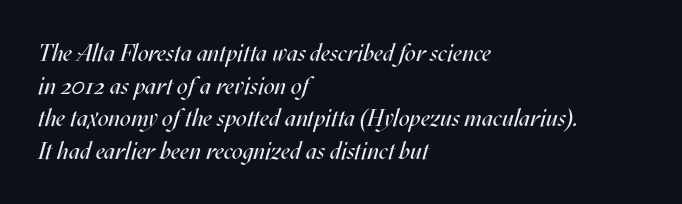
The image shows 24 px text type, italic (leaning right); set left-aligned, normal line spacing (1.36x), normal letter spacing, not underlined.
